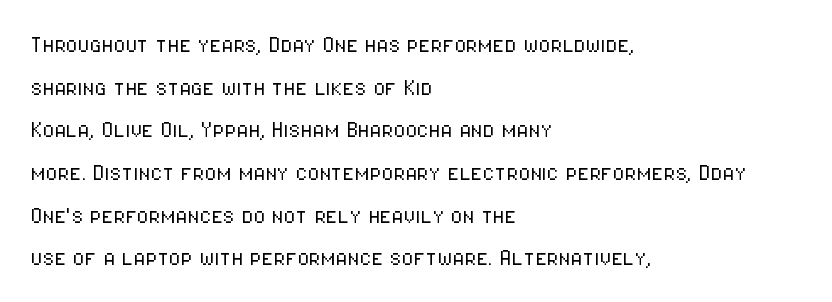
Q: Is the text bold? A: No.
Q: Is the text italic (slanted)? A: No, it is upright.
Q: Is the text underlined? A: No.
Q: How is the paragraph aligned? A: Left-aligned.
Q: Is the spacing between letters normal or unusually wide? A: Normal.
Q: Is the spacing between lines tight, normal or loose? A: Normal.
